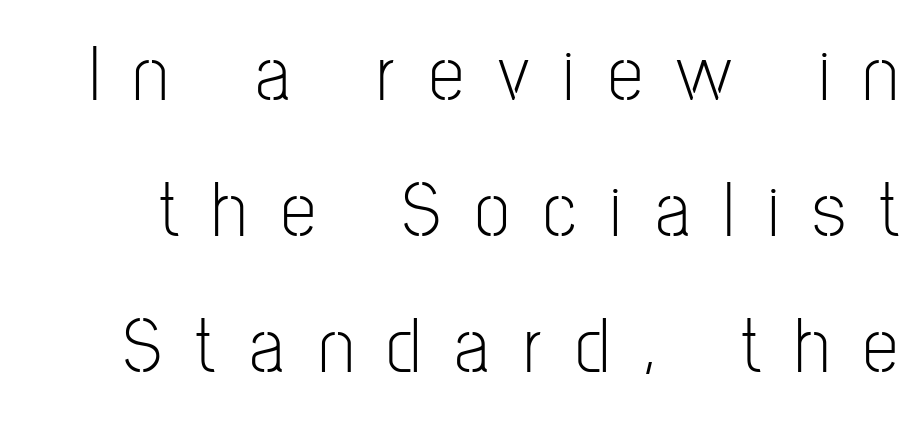
Q: Is the text bold? A: No.
Q: Is the text italic (slanted)? A: No, it is upright.
Q: Is the typeface a serif or a sans-serif typeface? A: Sans-serif.
Q: Is the text underlined? A: No.
Q: Is the spacing between letters normal or unusually wide? A: Unusually wide.
Q: Width (condensed, normal, or wide)? A: Condensed.
Q: Stroke contrast? A: Low.
Q: x-height? A: Medium.
Q: Monospaced? A: No.
